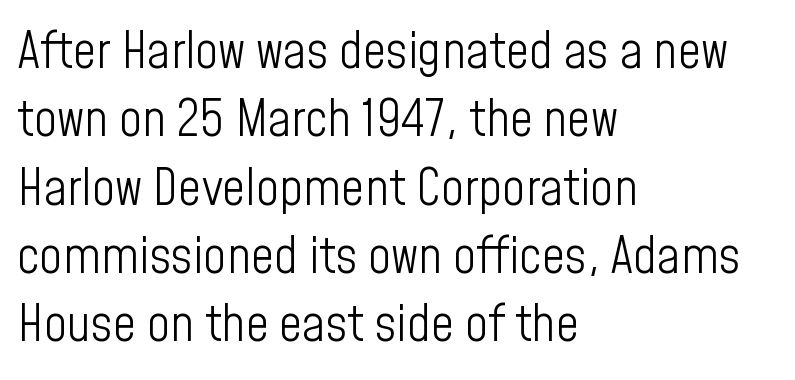
The image shows 51 px light, condensed sans-serif type, upright; set left-aligned, normal line spacing (1.34x), normal letter spacing, not underlined; low stroke contrast and a medium x-height.
